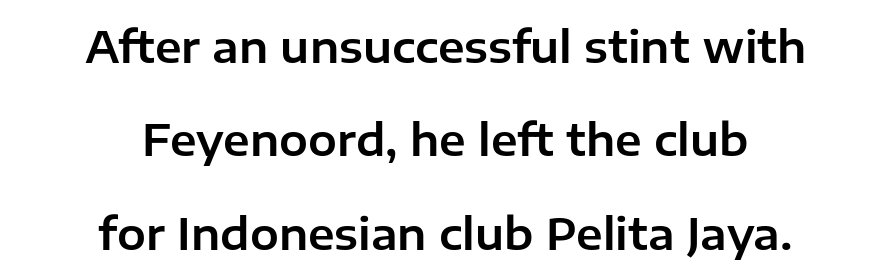
The image shows 43 px sans-serif type, upright; set centered, loose line spacing (2.17x), normal letter spacing, not underlined; low stroke contrast and a medium x-height.
